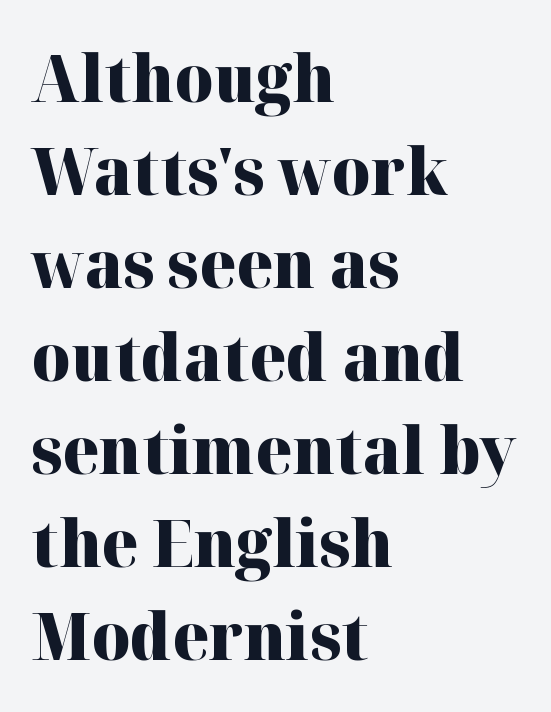
The image shows 66 px heavy serif type, upright; set left-aligned, normal line spacing (1.41x), normal letter spacing, not underlined; high stroke contrast and a medium x-height.
